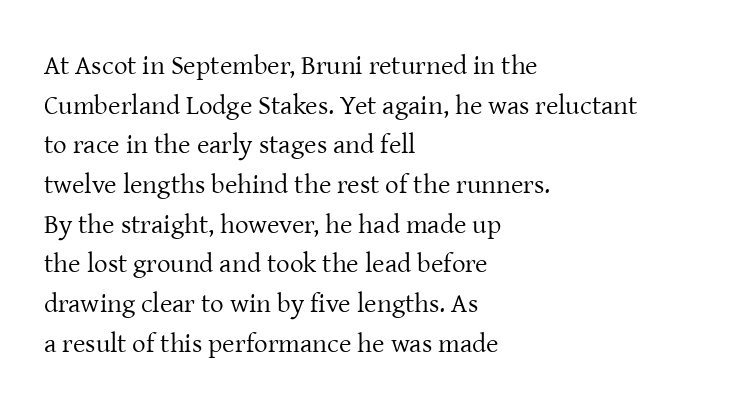
The image shows 27 px text type, upright; set left-aligned, normal line spacing (1.47x), normal letter spacing, not underlined.
